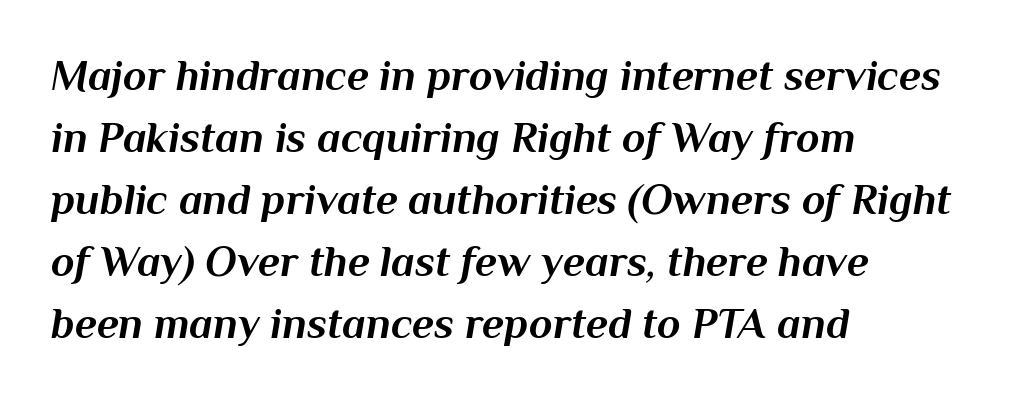
Here the glyphs are tracked normally, forming tight word shapes. Every character sits at an angle, as italics do. Letters rest on an invisible, unmarked baseline. The letters advance in unequal steps, a hallmark of proportional type. Thick stems and heavy bowls — unmistakably bold.
